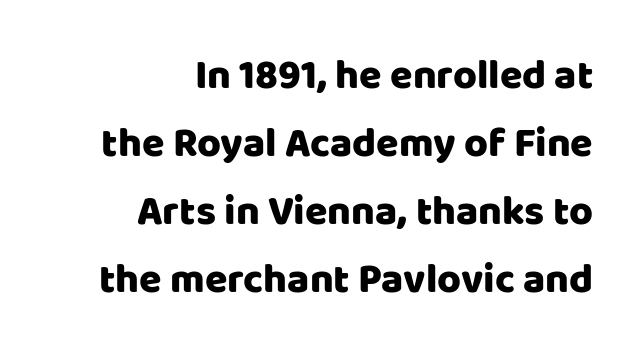
The image shows 41 px sans-serif type, upright; set right-aligned, normal line spacing (1.66x), normal letter spacing, not underlined; low stroke contrast and a large x-height.
